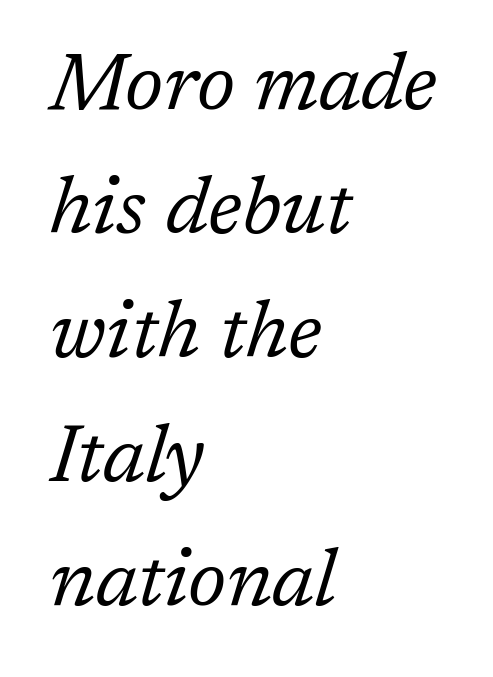
The image shows 80 px regular-weight serif type, italic (leaning right); set left-aligned, normal line spacing (1.55x), normal letter spacing, not underlined; low stroke contrast and a medium x-height.
